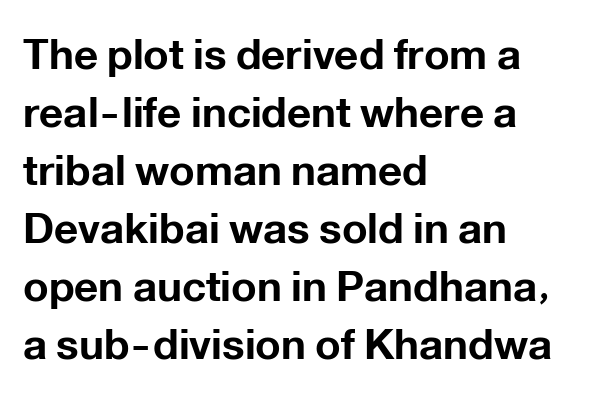
Q: Is the text bold? A: Yes.
Q: Is the text italic (slanted)? A: No, it is upright.
Q: Is the typeface a serif or a sans-serif typeface? A: Sans-serif.
Q: Is the text underlined? A: No.
Q: How is the paragraph aligned? A: Left-aligned.
Q: Is the spacing between letters normal or unusually wide? A: Normal.
Q: Is the spacing between lines tight, normal or loose? A: Normal.
Q: Width (condensed, normal, or wide)? A: Normal.
Q: Stroke contrast? A: Low.
Q: x-height? A: Medium.
Q: Monospaced? A: No.
